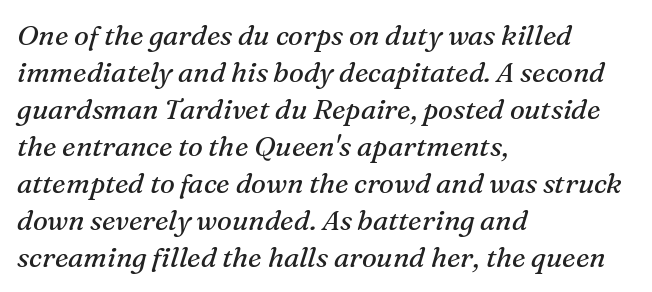
The image shows 28 px regular-weight serif type, italic (leaning right); set left-aligned, normal line spacing (1.32x), normal letter spacing, not underlined; medium stroke contrast and a medium x-height.
